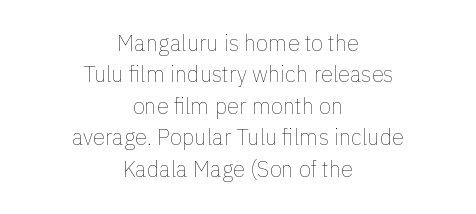
{"italic": "no", "bold": "no", "underline": "no", "align": "center", "line_spacing": "normal", "line_spacing_ratio": 1.43, "letter_spacing": "normal", "letter_spacing_em": 0.0, "glyph_px": 22}
